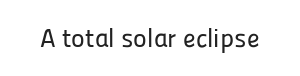
Q: Is the text italic (slanted)? A: No, it is upright.
Q: Is the text underlined? A: No.
Q: Is the spacing between letters normal or unusually wide? A: Normal.
